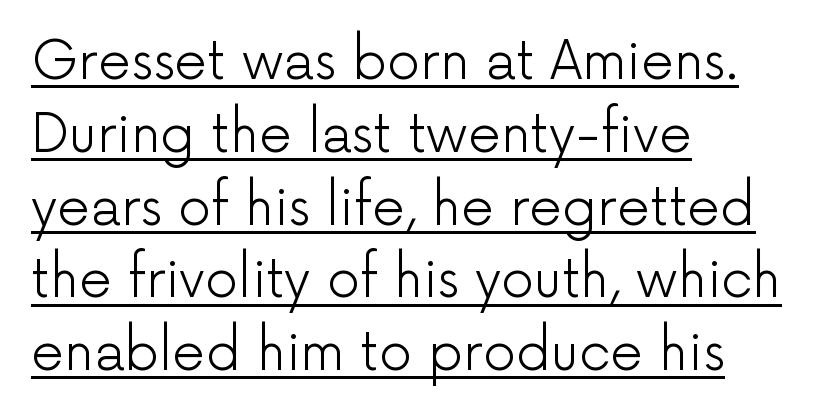
A typesetter would call this proportional, since set widths differ per character. A light-to-regular cut is what we see here. A typographer would call this underscored text. A student would call this left alignment; a typographer would say flush left, rag right.
